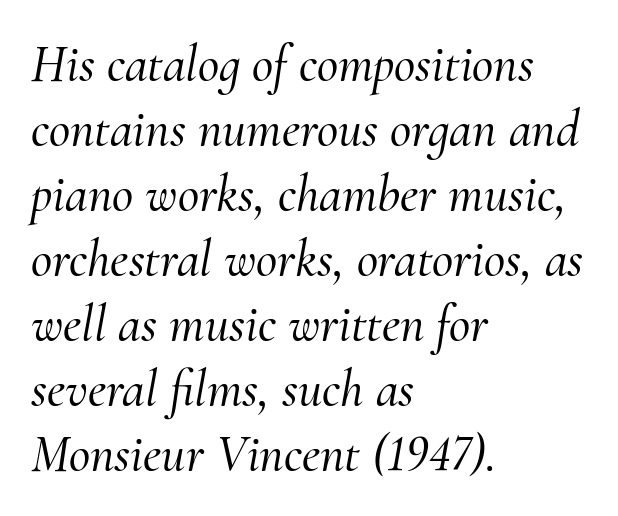
Has an underline been added? It has not. You could not count columns in this text — the font is proportionally spaced. The letters are slanted; this is an italic face. This rendering employs a face with finishing strokes, i.e., a serif. The gaps between neighbouring characters are ordinary and unremarkable.
